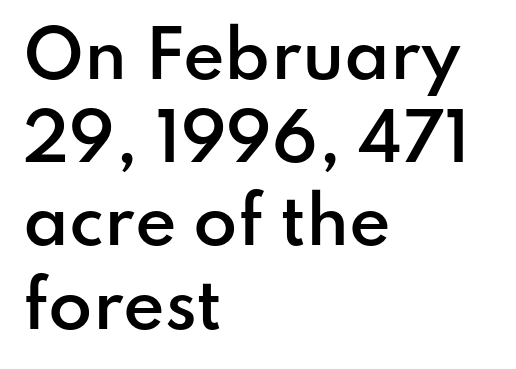
The image shows 64 px semibold sans-serif type, upright; set left-aligned, normal line spacing (1.3x), normal letter spacing, not underlined; low stroke contrast and a small x-height.
